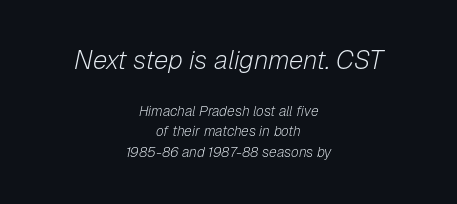
Q: Is the text bold? A: No.
Q: Is the text italic (slanted)? A: Yes, it leans right by about 12 degrees.
Q: Is the text underlined? A: No.
Q: How is the paragraph aligned? A: Centered.
Q: Is the spacing between letters normal or unusually wide? A: Normal.
Q: Is the spacing between lines tight, normal or loose? A: Normal.
Q: Which block of text is set in a larger size, the first (top) or the second (bottom)? A: The first (top) one.
